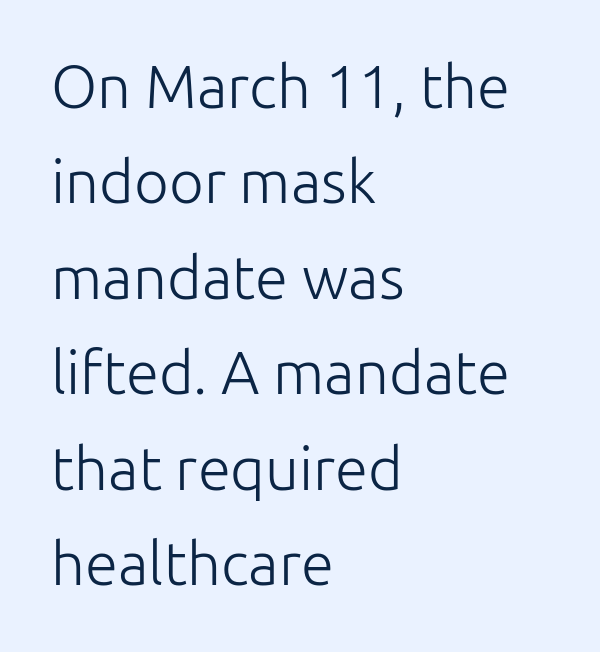
The image shows 60 px light sans-serif type, upright; set left-aligned, normal line spacing (1.59x), normal letter spacing, not underlined; low stroke contrast and a medium x-height.
